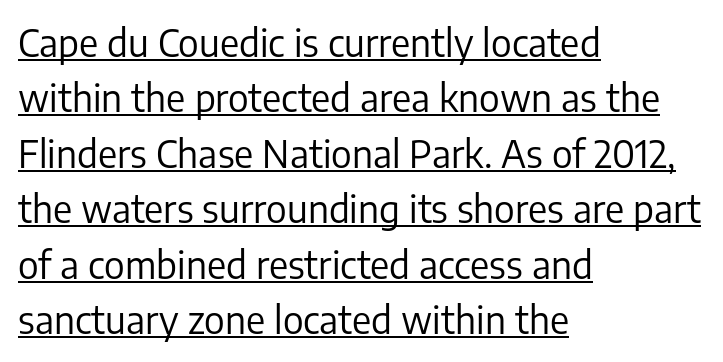
{"serif": "no", "italic": "no", "bold": "no", "weight": "regular", "width": "normal", "stroke_contrast": "low", "x_height": "medium", "monospaced": "no", "underline": "yes", "align": "left", "line_spacing": "normal", "line_spacing_ratio": 1.5, "letter_spacing": "normal", "letter_spacing_em": 0.0, "glyph_px": 37}
